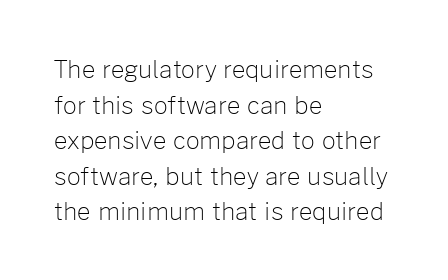
Q: Is the text bold? A: No.
Q: Is the text italic (slanted)? A: No, it is upright.
Q: Is the text underlined? A: No.
Q: How is the paragraph aligned? A: Left-aligned.
Q: Is the spacing between letters normal or unusually wide? A: Normal.
Q: Is the spacing between lines tight, normal or loose? A: Normal.
